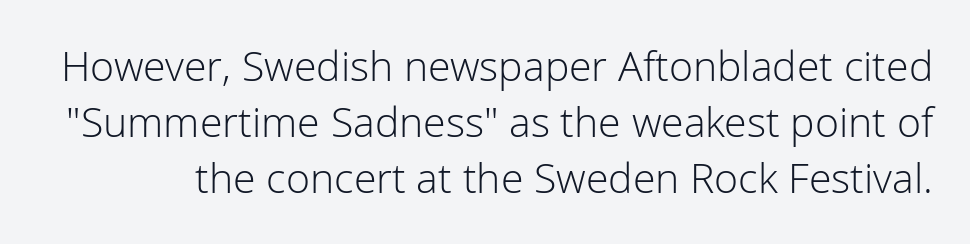
{"serif": "no", "italic": "no", "bold": "no", "weight": "light", "width": "normal", "stroke_contrast": "low", "x_height": "medium", "monospaced": "no", "underline": "no", "line_spacing": "normal", "line_spacing_ratio": 1.37, "letter_spacing": "normal", "letter_spacing_em": 0.0, "glyph_px": 41}
